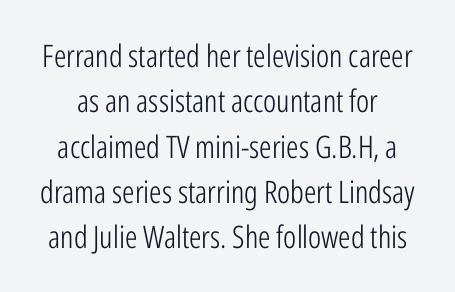
Q: Is the text bold? A: No.
Q: Is the text italic (slanted)? A: No, it is upright.
Q: Is the typeface a serif or a sans-serif typeface? A: Sans-serif.
Q: Is the text underlined? A: No.
Q: Is the spacing between letters normal or unusually wide? A: Normal.
Q: Is the spacing between lines tight, normal or loose? A: Normal.
Q: Width (condensed, normal, or wide)? A: Condensed.
Q: Stroke contrast? A: Low.
Q: x-height? A: Medium.
Q: Monospaced? A: No.
